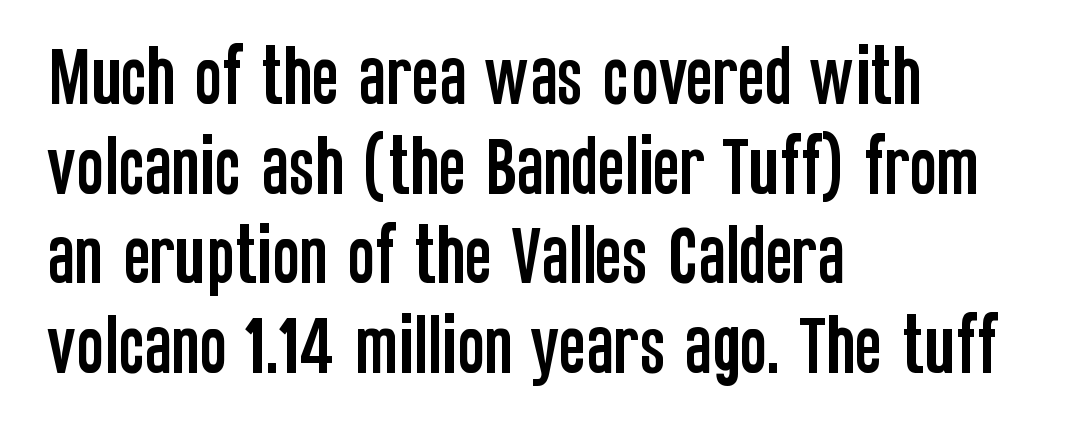
Q: Is the text italic (slanted)? A: No, it is upright.
Q: Is the typeface a serif or a sans-serif typeface? A: Sans-serif.
Q: Is the text underlined? A: No.
Q: How is the paragraph aligned? A: Left-aligned.
Q: Is the spacing between letters normal or unusually wide? A: Normal.
Q: Is the spacing between lines tight, normal or loose? A: Normal.
Q: Width (condensed, normal, or wide)? A: Condensed.
Q: Stroke contrast? A: Low.
Q: x-height? A: Large.
Q: Monospaced? A: No.
